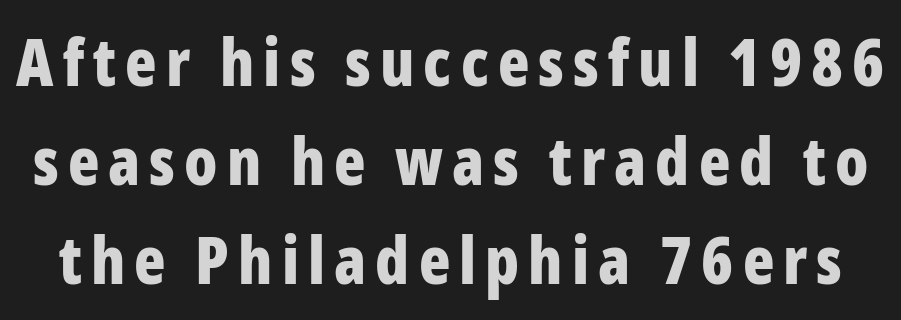
Q: Is the text bold? A: Yes.
Q: Is the text italic (slanted)? A: No, it is upright.
Q: Is the typeface a serif or a sans-serif typeface? A: Sans-serif.
Q: Is the text underlined? A: No.
Q: Is the spacing between lines tight, normal or loose? A: Normal.
Q: Width (condensed, normal, or wide)? A: Condensed.
Q: Stroke contrast? A: Low.
Q: x-height? A: Medium.
Q: Monospaced? A: No.
